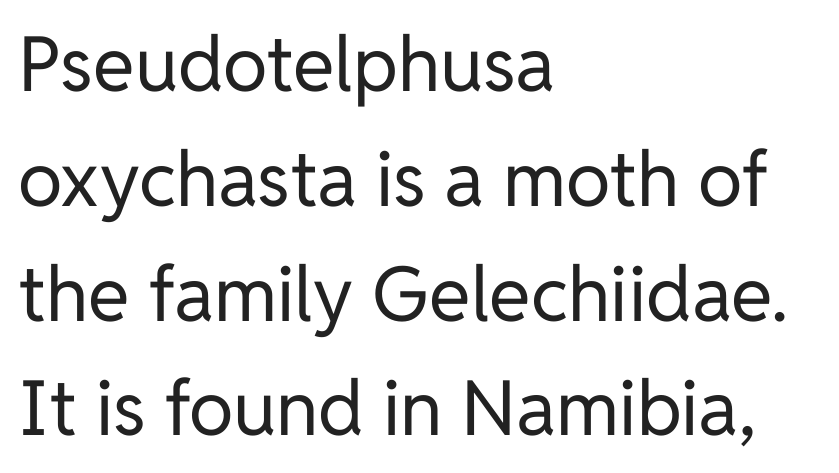
Character widths vary here, with narrow letters taking less room than wide ones. Font category for this specimen: sans-serif. Caption: standard tracking, unaltered. Is there much room between lines? A standard amount, neither cramped nor airy. This rendering uses left alignment, leaving the right contour irregular.
